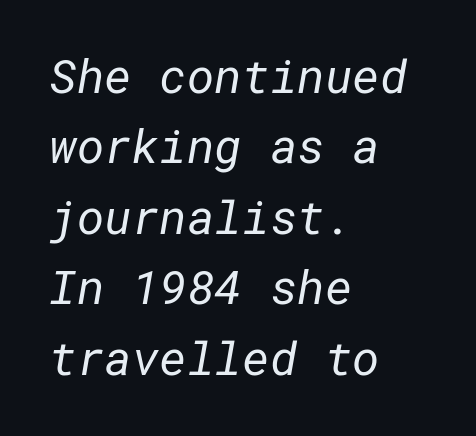
The image shows 47 px regular-weight sans-serif type; set left-aligned, normal line spacing (1.5x), normal letter spacing, not underlined; low stroke contrast and a medium x-height.
